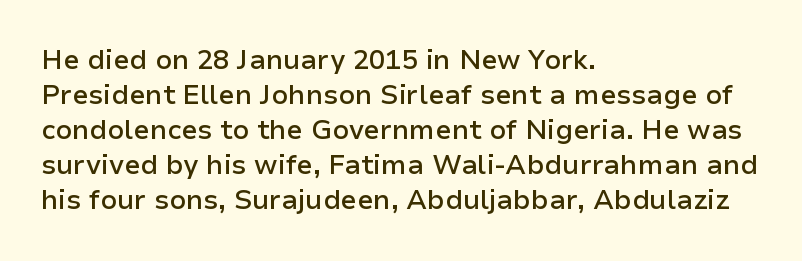
{"italic": "no", "bold": "semi", "underline": "no", "align": "left", "line_spacing": "normal", "line_spacing_ratio": 1.3, "letter_spacing": "normal", "letter_spacing_em": 0.0, "glyph_px": 27}
